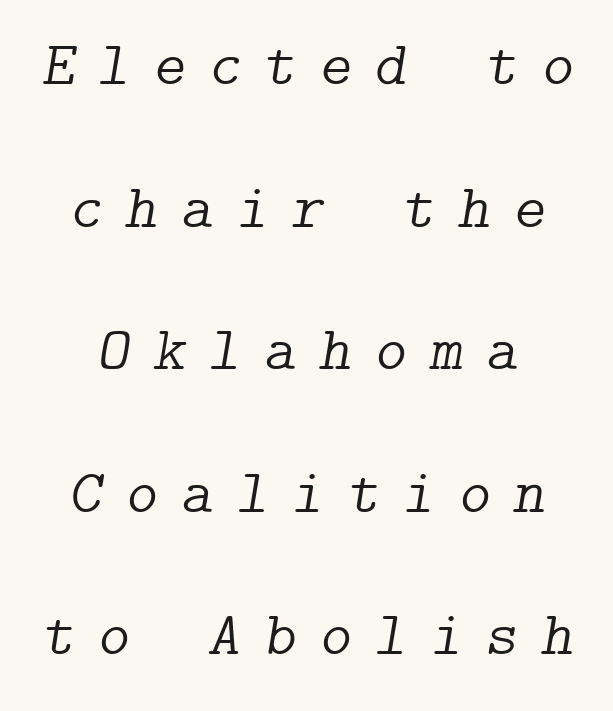
The image shows 62 px light serif type, italic (leaning right); set loose line spacing (2.3x), unusually wide letter spacing (+0.37 em), not underlined; low stroke contrast and a medium x-height.
